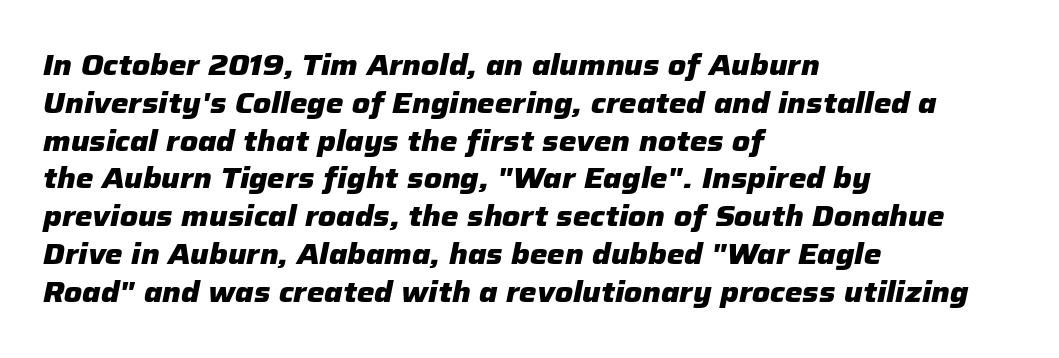
{"italic": "yes", "lean": "right", "slant_degrees": 12, "bold": "yes", "weight": "heavy", "width": "normal", "stroke_contrast": "low", "x_height": "medium", "monospaced": "no", "underline": "no", "align": "left", "line_spacing": "normal", "line_spacing_ratio": 1.35, "letter_spacing": "normal", "letter_spacing_em": 0.0, "glyph_px": 28}
